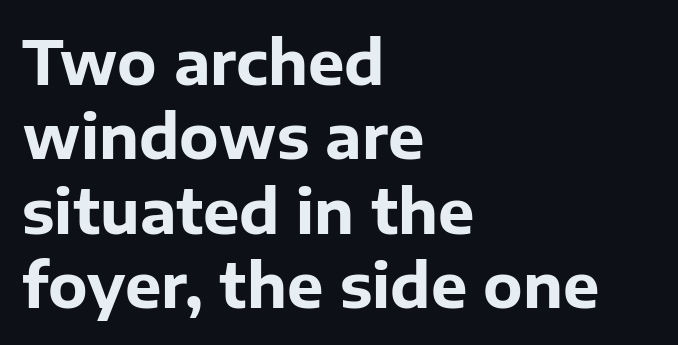
Q: Is the text bold? A: Yes.
Q: Is the text italic (slanted)? A: No, it is upright.
Q: Is the typeface a serif or a sans-serif typeface? A: Sans-serif.
Q: Is the text underlined? A: No.
Q: How is the paragraph aligned? A: Left-aligned.
Q: Is the spacing between letters normal or unusually wide? A: Normal.
Q: Width (condensed, normal, or wide)? A: Normal.
Q: Stroke contrast? A: Low.
Q: x-height? A: Medium.
Q: Monospaced? A: No.
